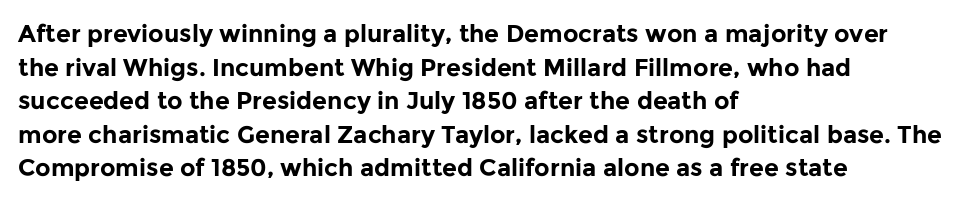
{"italic": "no", "bold": "yes", "underline": "no", "align": "left", "line_spacing": "normal", "line_spacing_ratio": 1.4, "letter_spacing": "normal", "letter_spacing_em": 0.0, "glyph_px": 24}
